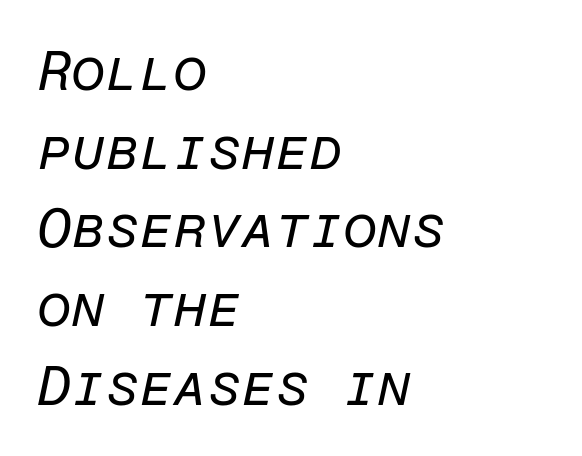
{"italic": "yes", "lean": "right", "slant_degrees": 12, "bold": "no", "weight": "regular", "width": "normal", "stroke_contrast": "low", "x_height": "medium", "monospaced": "yes", "underline": "no", "align": "left", "line_spacing": "normal", "line_spacing_ratio": 1.43, "letter_spacing": "normal", "letter_spacing_em": 0.0, "glyph_px": 55}
